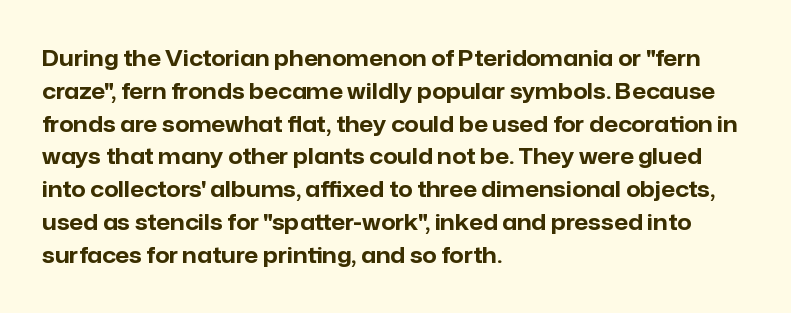
The image shows 22 px bold type, upright; set left-aligned, normal line spacing (1.49x), normal letter spacing, not underlined.
